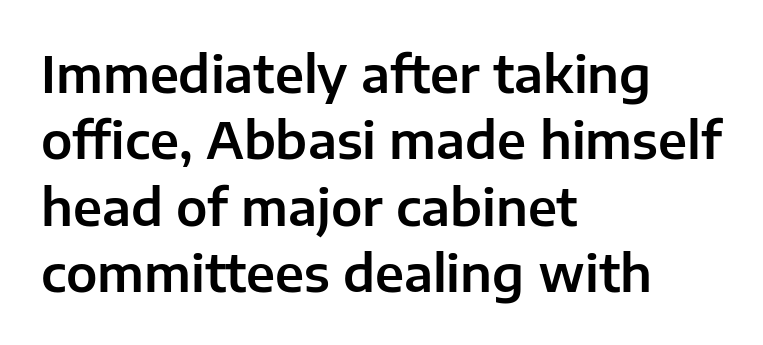
The image shows 50 px sans-serif type, upright; set left-aligned, normal line spacing (1.33x), normal letter spacing, not underlined; low stroke contrast and a medium x-height.
